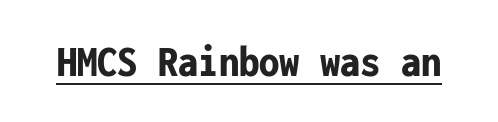
Q: Is the text bold? A: Yes.
Q: Is the text italic (slanted)? A: No, it is upright.
Q: Is the typeface a serif or a sans-serif typeface? A: Sans-serif.
Q: Is the text underlined? A: Yes.
Q: Is the spacing between letters normal or unusually wide? A: Normal.
Q: Width (condensed, normal, or wide)? A: Condensed.
Q: Stroke contrast? A: Low.
Q: x-height? A: Medium.
Q: Monospaced? A: Yes.
